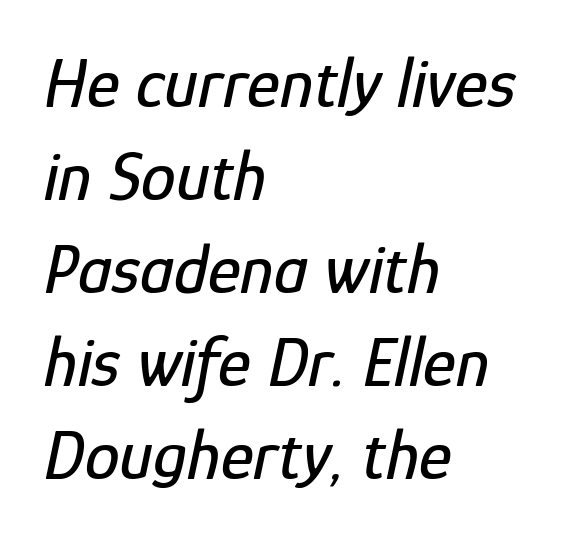
{"italic": "yes", "lean": "right", "slant_degrees": 12, "width": "condensed", "stroke_contrast": "low", "x_height": "medium", "monospaced": "no", "underline": "no", "align": "left", "line_spacing": "normal", "line_spacing_ratio": 1.33, "letter_spacing": "normal", "letter_spacing_em": 0.0, "glyph_px": 70}
